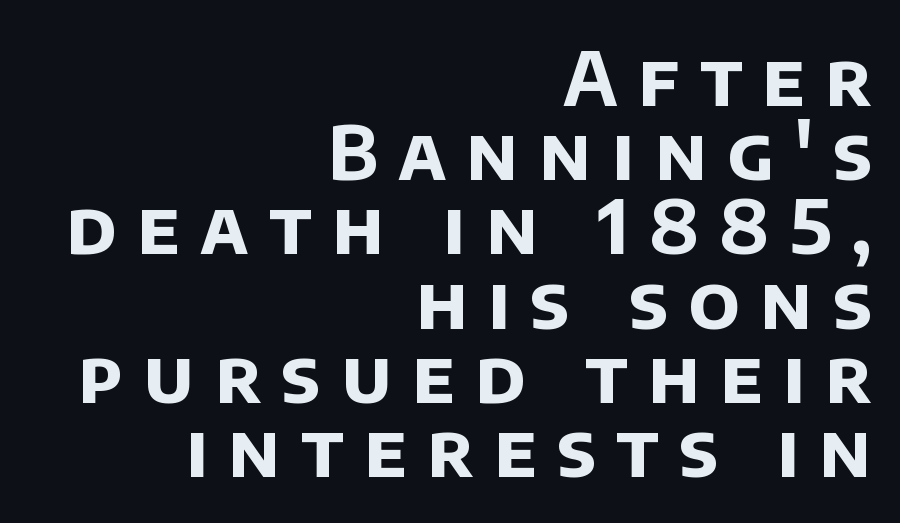
Q: Is the text bold? A: Yes.
Q: Is the typeface a serif or a sans-serif typeface? A: Sans-serif.
Q: Is the text underlined? A: No.
Q: How is the paragraph aligned? A: Right-aligned.
Q: Is the spacing between letters normal or unusually wide? A: Unusually wide.
Q: Is the spacing between lines tight, normal or loose? A: Tight.
Q: Width (condensed, normal, or wide)? A: Normal.
Q: Stroke contrast? A: Low.
Q: x-height? A: Large.
Q: Monospaced? A: No.
